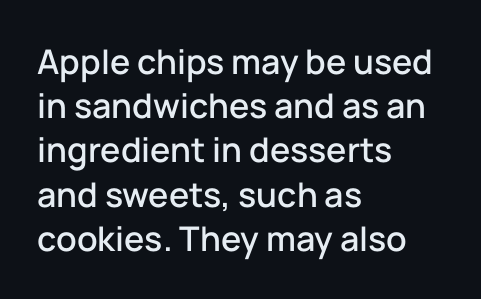
Q: Is the text italic (slanted)? A: No, it is upright.
Q: Is the typeface a serif or a sans-serif typeface? A: Sans-serif.
Q: Is the text underlined? A: No.
Q: How is the paragraph aligned? A: Left-aligned.
Q: Is the spacing between letters normal or unusually wide? A: Normal.
Q: Is the spacing between lines tight, normal or loose? A: Normal.
Q: Width (condensed, normal, or wide)? A: Normal.
Q: Stroke contrast? A: Low.
Q: x-height? A: Medium.
Q: Monospaced? A: No.
